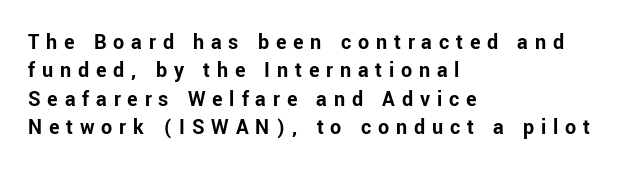
{"italic": "no", "bold": "yes", "underline": "no", "align": "left", "line_spacing": "normal", "line_spacing_ratio": 1.29, "letter_spacing": "wide", "letter_spacing_em": 0.31, "glyph_px": 22}
